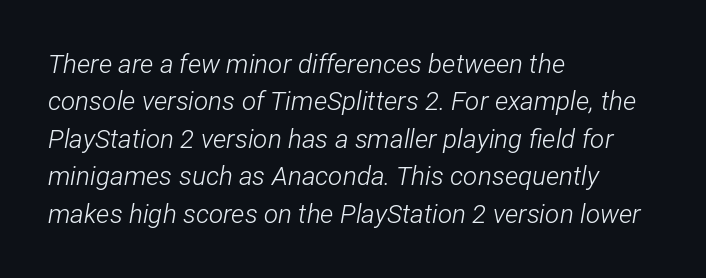
{"italic": "yes", "lean": "right", "slant_degrees": 12, "bold": "no", "underline": "no", "align": "left", "line_spacing": "normal", "line_spacing_ratio": 1.44, "letter_spacing": "normal", "letter_spacing_em": 0.0, "glyph_px": 26}
